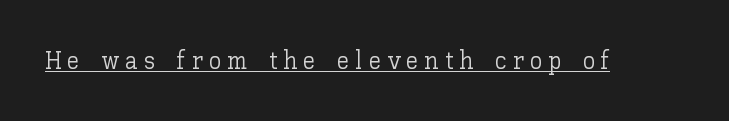
{"italic": "no", "bold": "no", "underline": "yes", "letter_spacing": "wide", "letter_spacing_em": 0.24, "glyph_px": 25}
